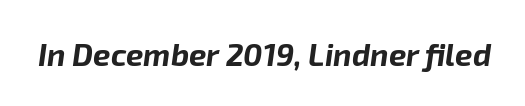
The face used here is proportionally spaced, like ordinary book or web type. How heavy is the stroke? Heavy — this is a bold. Anything drawn beneath the words? Only blank space. The line texture is even and compact thanks to regular tracking.
